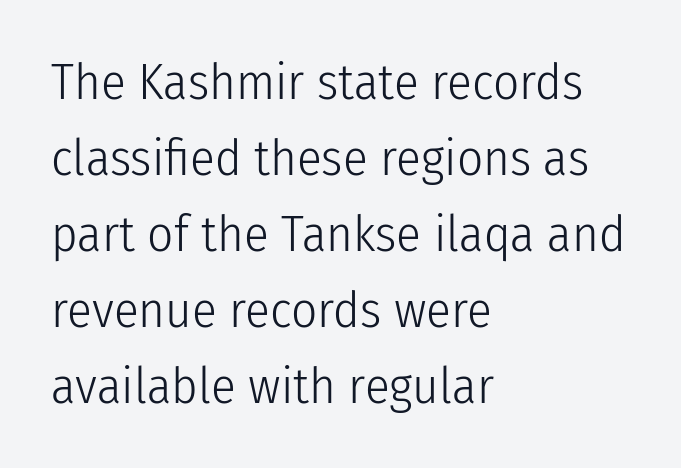
The image shows 51 px light, condensed sans-serif type, upright; set left-aligned, normal line spacing (1.49x), normal letter spacing, not underlined; low stroke contrast and a medium x-height.
